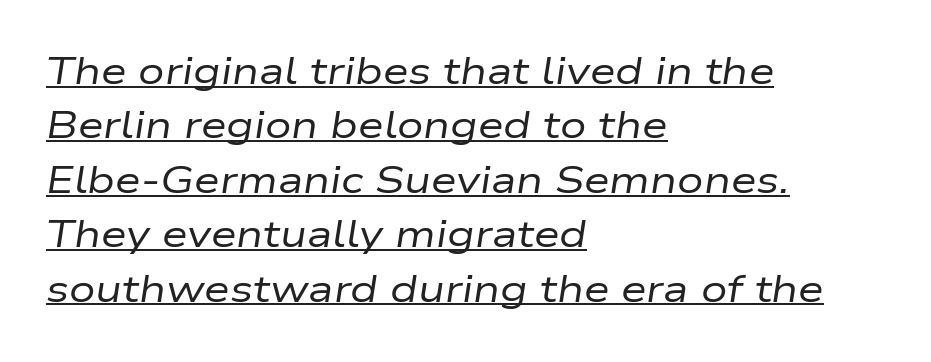
Character widths vary here, with narrow letters taking less room than wide ones. Weight class: somewhere from thin through regular. These lines sit exactly where default settings would place them. This rendering uses left alignment, leaving the right contour irregular. Notice how a bar underscores the lettering throughout. Emphasis-style slanted type is in use.
